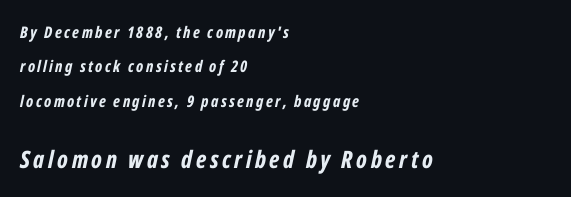
{"italic": "yes", "lean": "right", "slant_degrees": 12, "bold": "yes", "underline": "no", "align": "left", "line_spacing": "loose", "line_spacing_ratio": 2.15, "larger_block": "second", "size_ratio": 1.5, "glyph_px": 24}
